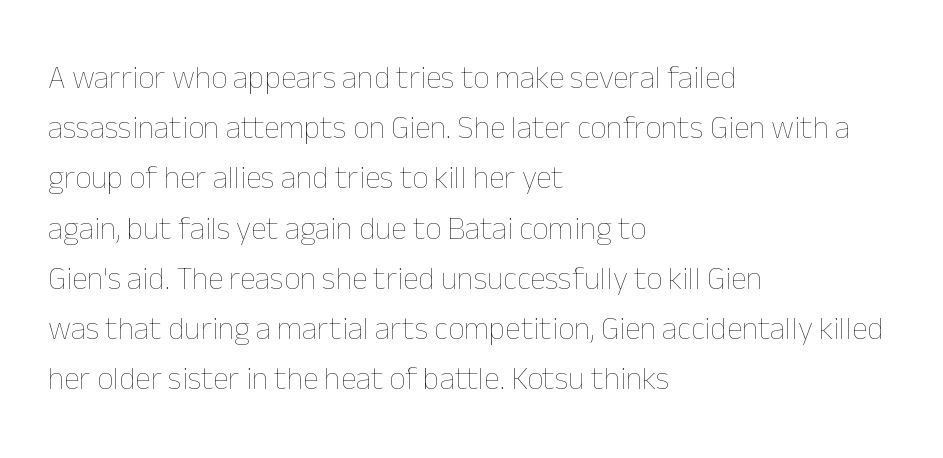
{"italic": "no", "bold": "no", "weight": "thin", "width": "normal", "stroke_contrast": "low", "x_height": "medium", "monospaced": "no", "underline": "no", "align": "left", "line_spacing": "normal", "line_spacing_ratio": 1.57, "letter_spacing": "normal", "letter_spacing_em": 0.0, "glyph_px": 32}
